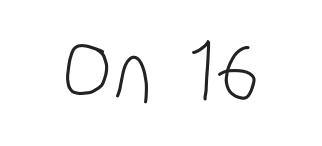
Q: Is the text bold? A: No.
Q: Is the text italic (slanted)? A: No, it is upright.
Q: Is the typeface a serif or a sans-serif typeface? A: Sans-serif.
Q: Is the text underlined? A: No.
Q: Is the spacing between letters normal or unusually wide? A: Normal.
Q: Width (condensed, normal, or wide)? A: Condensed.
Q: Stroke contrast? A: Low.
Q: x-height? A: Large.
Q: Monospaced? A: No.
